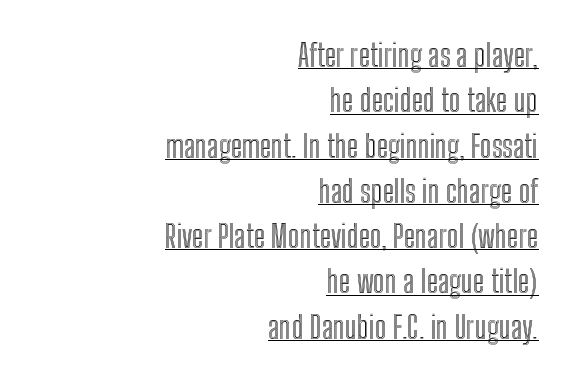
The image shows 31 px condensed type, upright; set right-aligned, normal line spacing (1.46x), normal letter spacing, underlined; a medium x-height.
